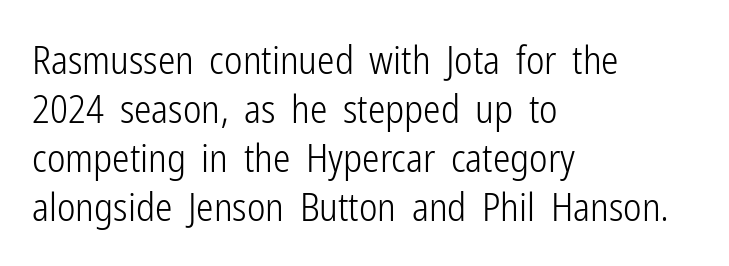
Posture: upright roman. A classic flush-left, rag-right setting is used for this passage. The passage shown is typeset with a sans-serif family. The gap between lines stays unmarked.
